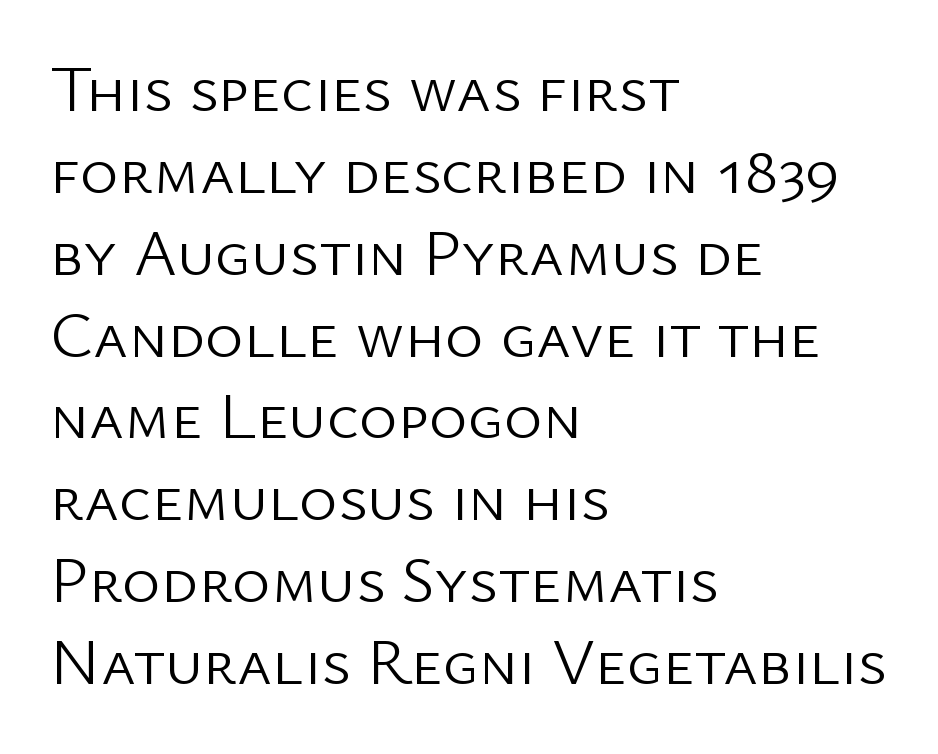
Designer's note — italics off, roman on. The typeface has the unassuming heft of standard copy or less. The paragraph has a hard left edge and a soft right edge. The rendering shows plain stroke endings on the letterforms — a sans-serif design.
